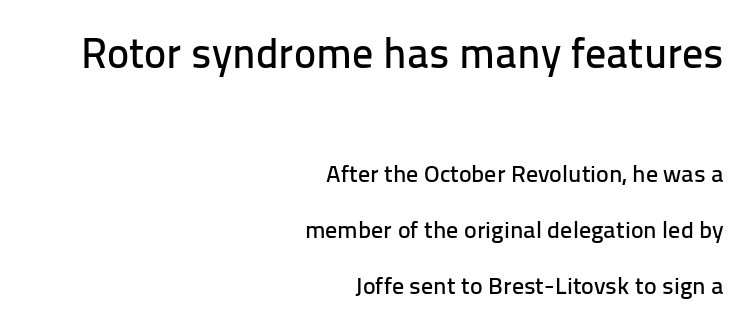
The image shows 42 px sans-serif type, upright; set right-aligned, loose line spacing (2.33x), normal letter spacing, not underlined; the first (top) block is 1.75x larger; low stroke contrast and a medium x-height.
